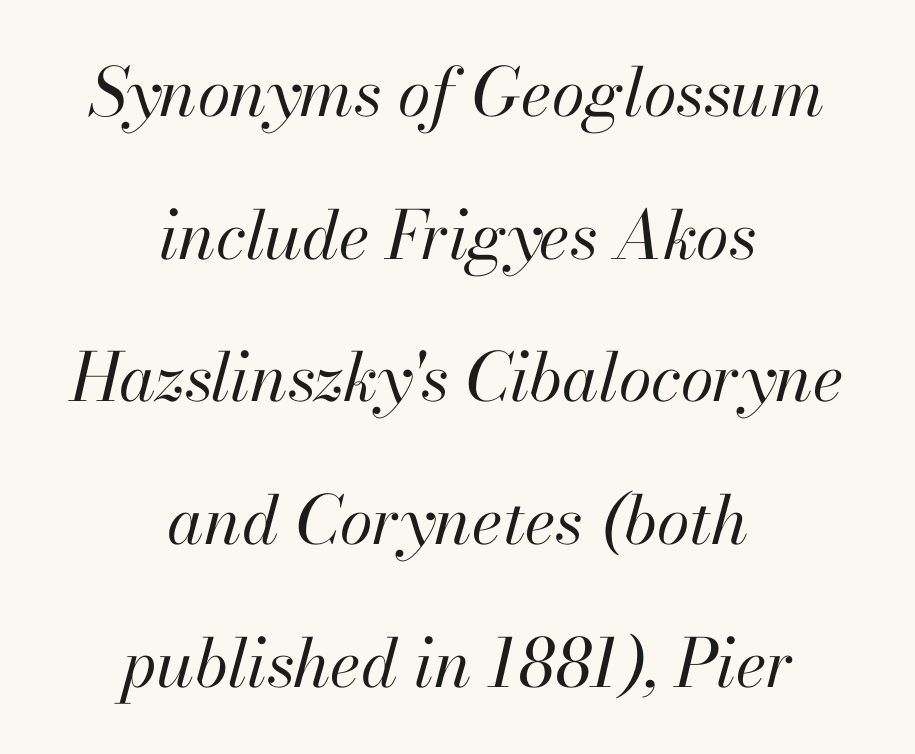
The image shows 67 px regular-weight type, italic (leaning right); set centered, loose line spacing (2.13x), normal letter spacing, not underlined; high stroke contrast and a small x-height.
